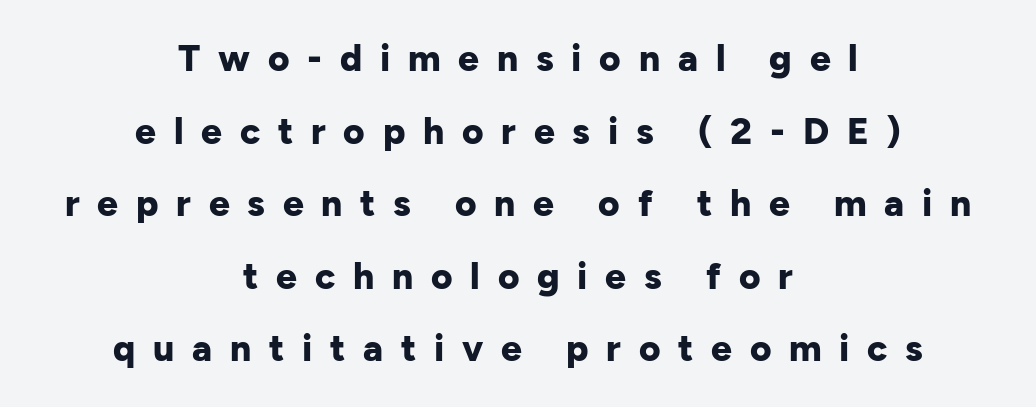
{"serif": "no", "italic": "no", "bold": "yes", "weight": "bold", "width": "normal", "stroke_contrast": "low", "x_height": "medium", "monospaced": "no", "underline": "no", "align": "center", "line_spacing": "loose", "line_spacing_ratio": 1.96, "letter_spacing": "wide", "letter_spacing_em": 0.48, "glyph_px": 37}
